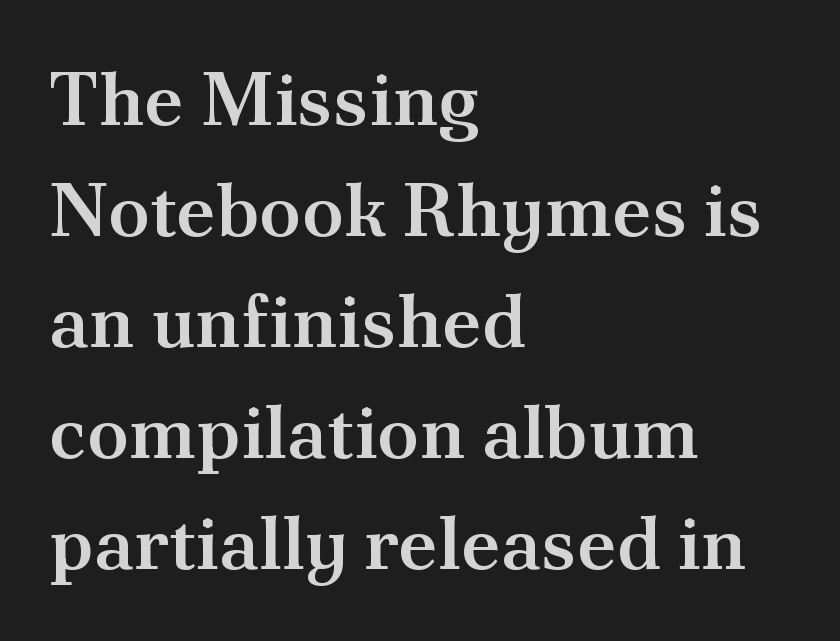
The image shows 76 px semibold serif type, upright; set left-aligned, normal line spacing (1.46x), normal letter spacing, not underlined; medium stroke contrast and a small x-height.
